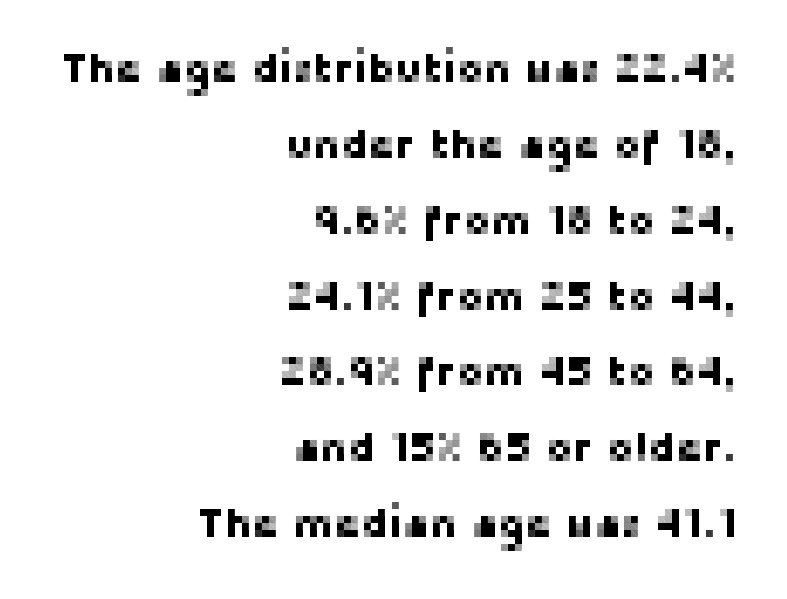
The image shows 41 px sans-serif type, upright; set right-aligned, line spacing 1.85x, normal letter spacing, not underlined; low stroke contrast and a medium x-height.
